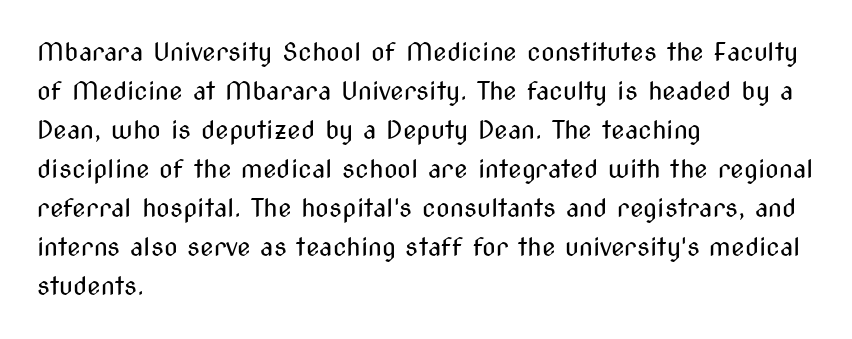
The space between consecutive lines is moderate. In terms of letterspacing, this is plain default setting. This rendering features lettering with no underline. Is the stroke heavy? The answer is a plain regular-or-lighter.
